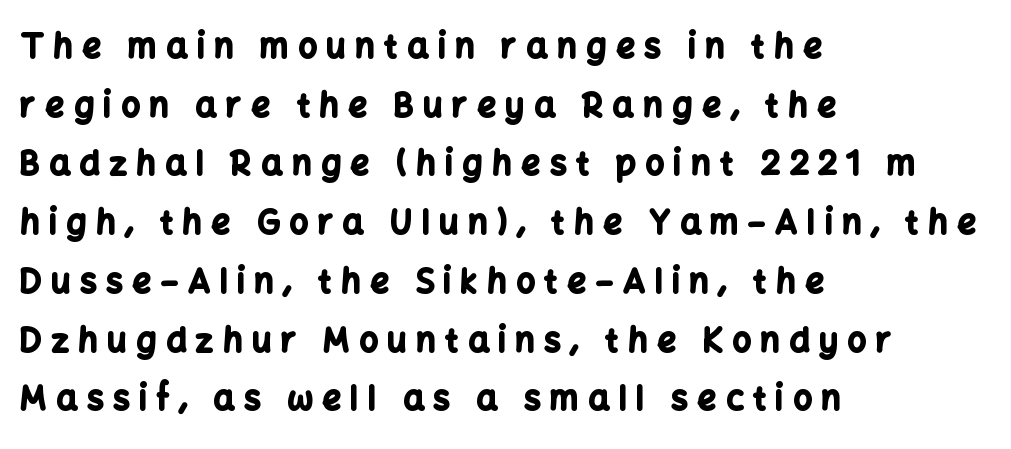
{"serif": "no", "italic": "no", "bold": "yes", "weight": "bold", "width": "normal", "stroke_contrast": "low", "x_height": "medium", "monospaced": "no", "underline": "no", "align": "left", "line_spacing_ratio": 1.78, "letter_spacing": "wide", "letter_spacing_em": 0.29, "glyph_px": 33}
